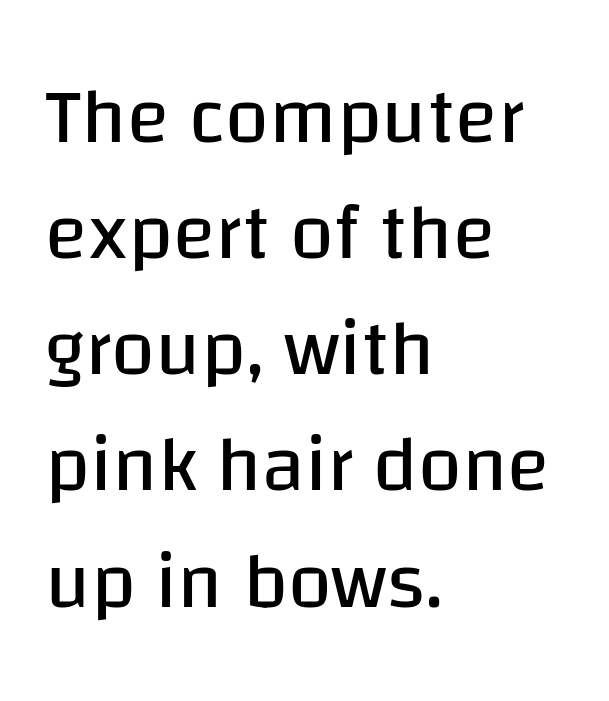
Nobody drew a line under any word here. The leading is moderate, giving the passage an even texture. Honestly, the letter spacing is just normal — you wouldn't notice it. Do the characters align in a grid? No, the font is proportional. One-word summary of the alignment: left.
